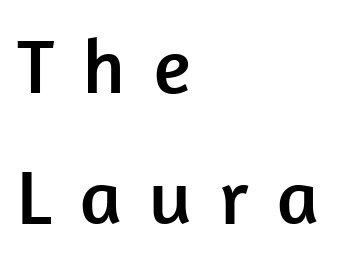
The type is letterspaced generously, with wide tracking. Grotesque or geometric, the face here clearly has no serifs. Upright lettering throughout. Underline: absent. If you measured baseline to baseline, you'd find a middling distance. Where is the straight margin? On the left.
